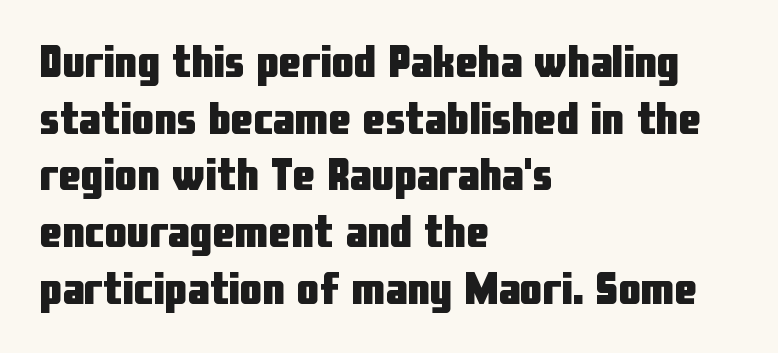
Q: Is the text bold? A: Yes.
Q: Is the text italic (slanted)? A: No, it is upright.
Q: Is the typeface a serif or a sans-serif typeface? A: Sans-serif.
Q: Is the text underlined? A: No.
Q: How is the paragraph aligned? A: Left-aligned.
Q: Is the spacing between letters normal or unusually wide? A: Normal.
Q: Is the spacing between lines tight, normal or loose? A: Normal.
Q: Width (condensed, normal, or wide)? A: Condensed.
Q: Stroke contrast? A: Low.
Q: x-height? A: Medium.
Q: Monospaced? A: No.
